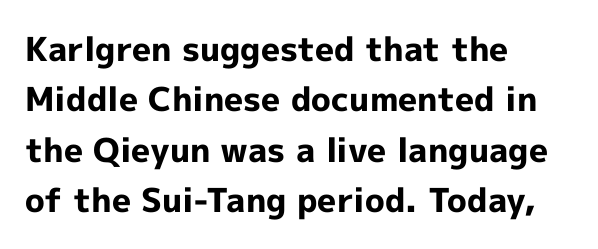
The image shows 33 px bold sans-serif type, upright; set left-aligned, normal line spacing (1.53x), normal letter spacing, not underlined; a medium x-height.
